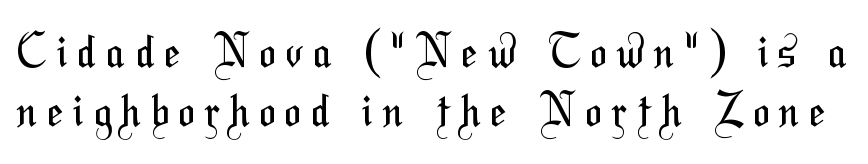
Words appear elongated and porous because spacing is wide. The rendering shows plain stroke endings on the letterforms — a sans-serif design. Stems and bowls with no extra thickness — not bold. No word sits above an underline. This sample keeps an unexceptional amount of space between lines. Think of a printed novel: that variable character pitch is what you see here.
